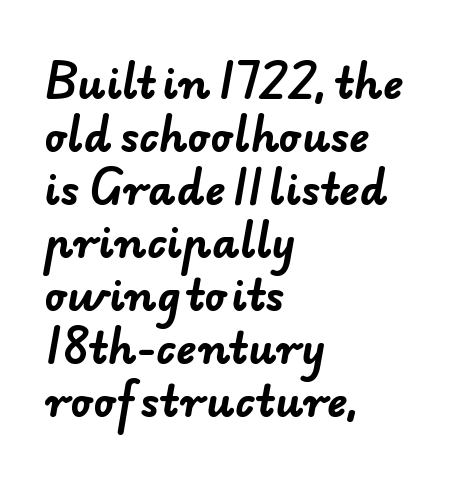
The image shows 42 px bold sans-serif type; set left-aligned, normal line spacing (1.26x), normal letter spacing, not underlined; low stroke contrast and a small x-height.
